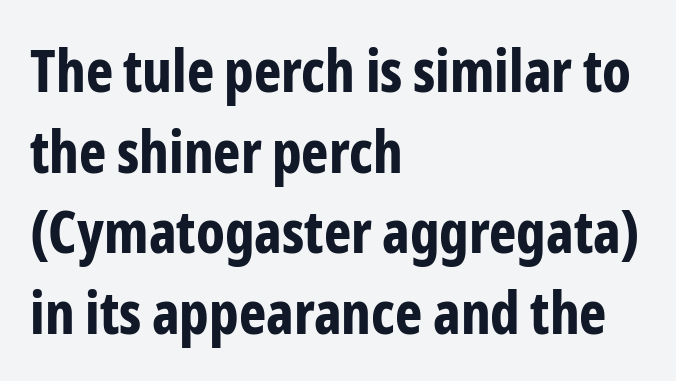
A typesetter would call this proportional, since set widths differ per character. Posture: vertical. The characters look thick and weighty, a clear bold. Quick note: underline off.
